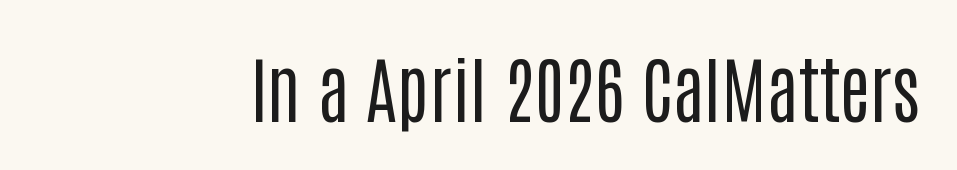
The image shows 73 px regular-weight, condensed sans-serif type, upright; set normal letter spacing, not underlined; low stroke contrast and a large x-height.
